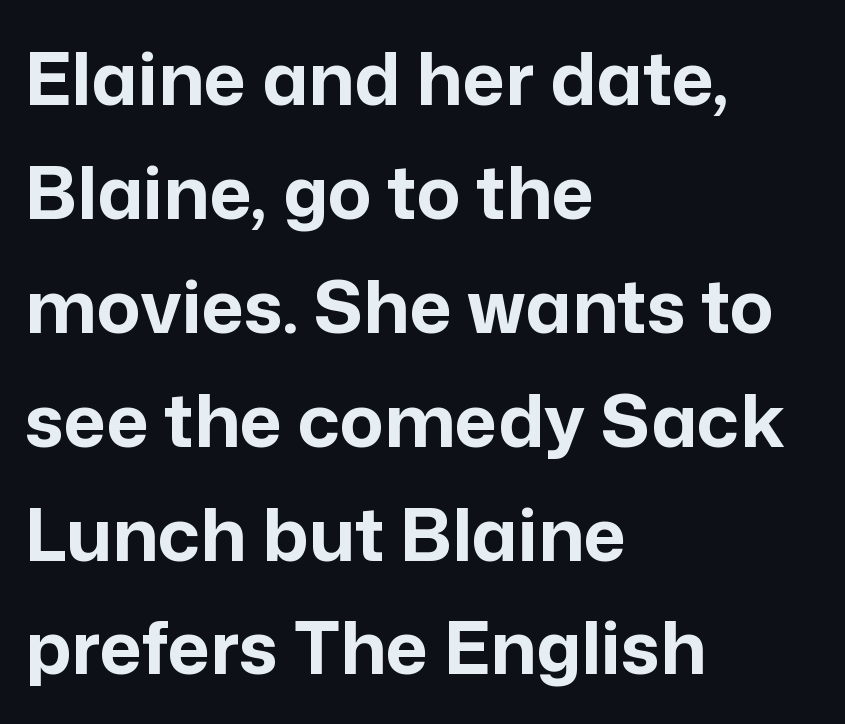
{"serif": "no", "italic": "no", "bold": "yes", "weight": "bold", "width": "normal", "stroke_contrast": "low", "x_height": "medium", "monospaced": "no", "underline": "no", "align": "left", "line_spacing": "normal", "line_spacing_ratio": 1.56, "letter_spacing": "normal", "letter_spacing_em": 0.0, "glyph_px": 73}
